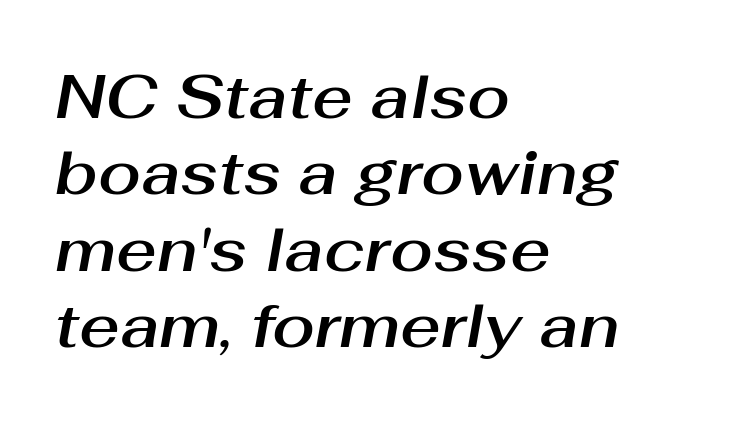
The image shows 62 px text type, italic (leaning right); set left-aligned, line spacing 1.23x, normal letter spacing, not underlined; medium stroke contrast and a medium x-height.
